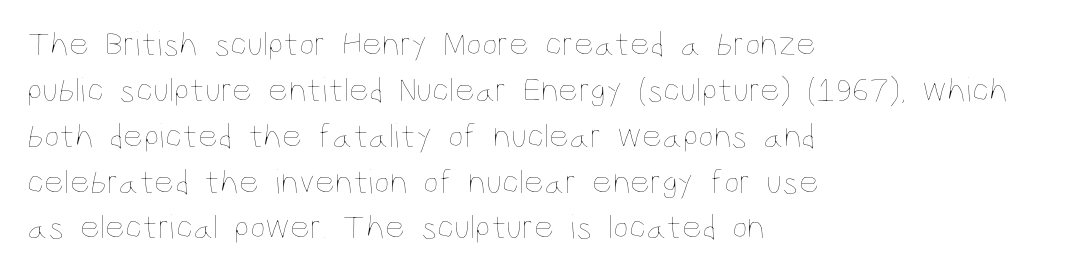
{"italic": "no", "bold": "no", "weight": "thin", "width": "condensed", "stroke_contrast": "low", "x_height": "large", "monospaced": "no", "underline": "no", "align": "left", "line_spacing": "normal", "line_spacing_ratio": 1.31, "letter_spacing": "normal", "letter_spacing_em": 0.0, "glyph_px": 35}
